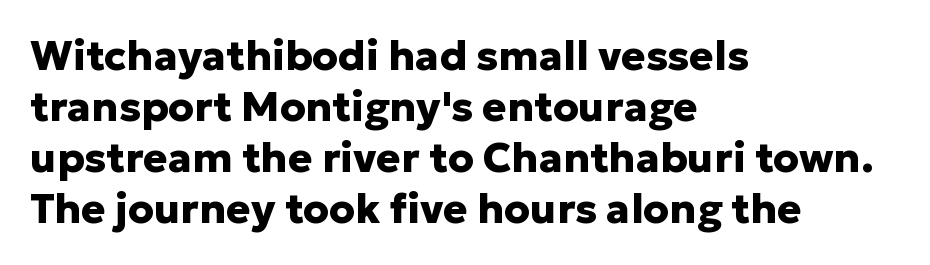
{"serif": "no", "italic": "no", "bold": "yes", "weight": "heavy", "width": "normal", "stroke_contrast": "low", "x_height": "medium", "monospaced": "no", "underline": "no", "align": "left", "line_spacing_ratio": 1.24, "letter_spacing": "normal", "letter_spacing_em": 0.0, "glyph_px": 41}
